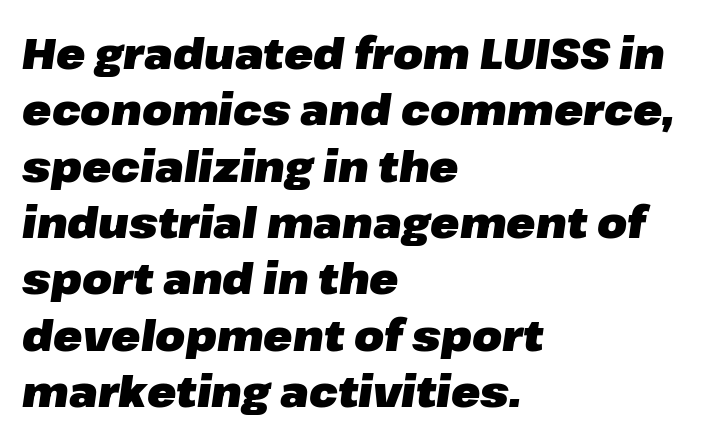
The glyphs look as if they've been sheared to an angle. Reading down the column, the eye jumps a familiar distance to each next line. Descender tails drop into unmarked territory. Letter spacing: default. Students, this is bold: see how much ink each stroke carries. Leftover space on each line is placed entirely after the last word.
